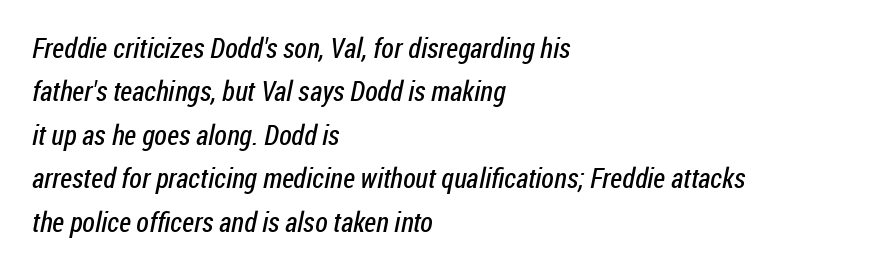
Q: Is the text bold? A: No.
Q: Is the typeface a serif or a sans-serif typeface? A: Sans-serif.
Q: Is the text underlined? A: No.
Q: How is the paragraph aligned? A: Left-aligned.
Q: Is the spacing between letters normal or unusually wide? A: Normal.
Q: Is the spacing between lines tight, normal or loose? A: Normal.
Q: Width (condensed, normal, or wide)? A: Condensed.
Q: Stroke contrast? A: Low.
Q: x-height? A: Medium.
Q: Monospaced? A: No.
